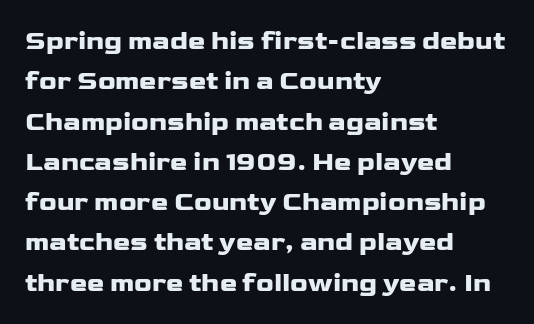
Q: Is the text bold? A: Yes.
Q: Is the text italic (slanted)? A: No, it is upright.
Q: Is the text underlined? A: No.
Q: How is the paragraph aligned? A: Left-aligned.
Q: Is the spacing between letters normal or unusually wide? A: Normal.
Q: Is the spacing between lines tight, normal or loose? A: Normal.
